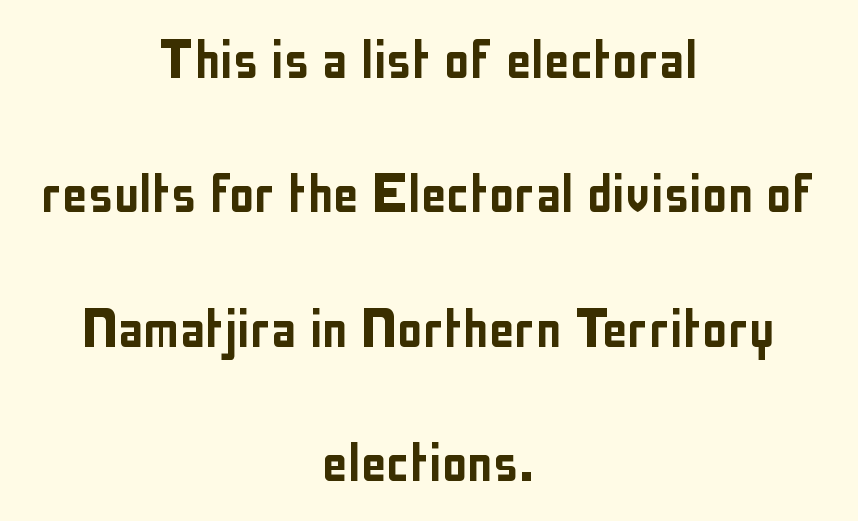
{"serif": "no", "italic": "no", "width": "condensed", "stroke_contrast": "low", "x_height": "medium", "monospaced": "no", "underline": "no", "align": "center", "line_spacing": "loose", "line_spacing_ratio": 2.1, "letter_spacing": "normal", "letter_spacing_em": 0.0, "glyph_px": 64}
